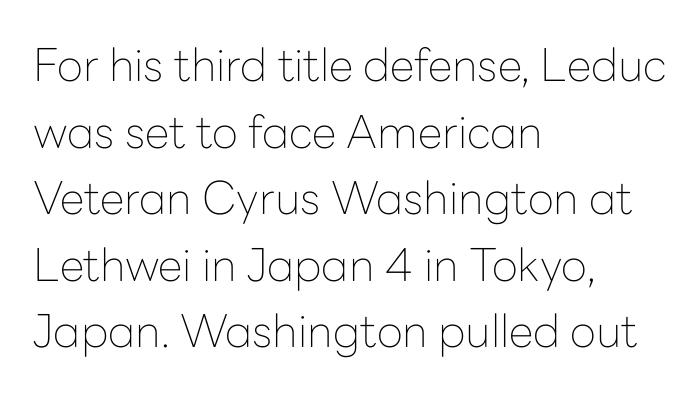
Stems and bowls with no extra thickness — not bold. Nobody drew a line under any word here. Which margin do the lines hug? The left one — the right edge is uneven. Letterform terminals end flat and unadorned throughout the passage. Every stem runs plumb, perpendicular to the baseline. Varying glyph widths throughout — classic text-font behaviour.
